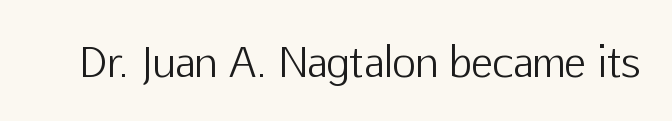
I'd call this a sans setting — the letters go barefoot. The zone under the glyphs is completely vacant. No chunkiness to these letters — they're not bold. The rendering uses natural spacing where letterforms have individual widths. You can tell it's not italic because the verticals are truly vertical. Tracking value appears to be zero — textbook default spacing.
